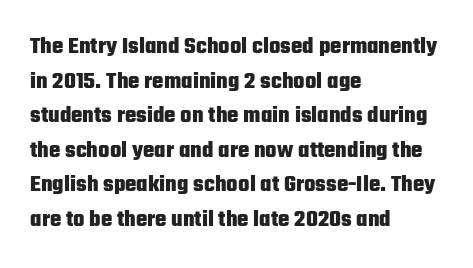
Rule under the text: the space is simply empty. Nothing unusual about the tracking: characters are spaced as the font intends. Leading: standard. This sample uses an upright cut, with every glyph sitting square on the baseline. Set as a true bold cut, around the 700 mark. Line beginnings align vertically; line endings do not.
